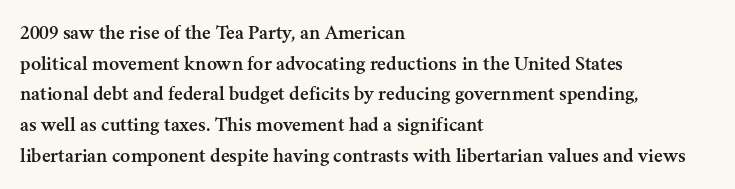
The image shows 21 px text type, upright; set left-aligned, normal line spacing (1.46x), normal letter spacing, not underlined.
